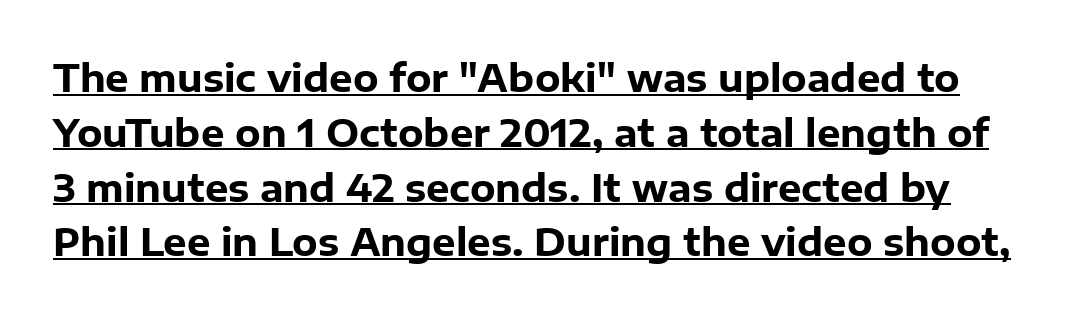
Q: Is the text bold? A: Yes.
Q: Is the text italic (slanted)? A: No, it is upright.
Q: Is the typeface a serif or a sans-serif typeface? A: Sans-serif.
Q: Is the text underlined? A: Yes.
Q: Is the spacing between letters normal or unusually wide? A: Normal.
Q: Is the spacing between lines tight, normal or loose? A: Normal.
Q: Width (condensed, normal, or wide)? A: Normal.
Q: Stroke contrast? A: Low.
Q: x-height? A: Medium.
Q: Monospaced? A: No.
